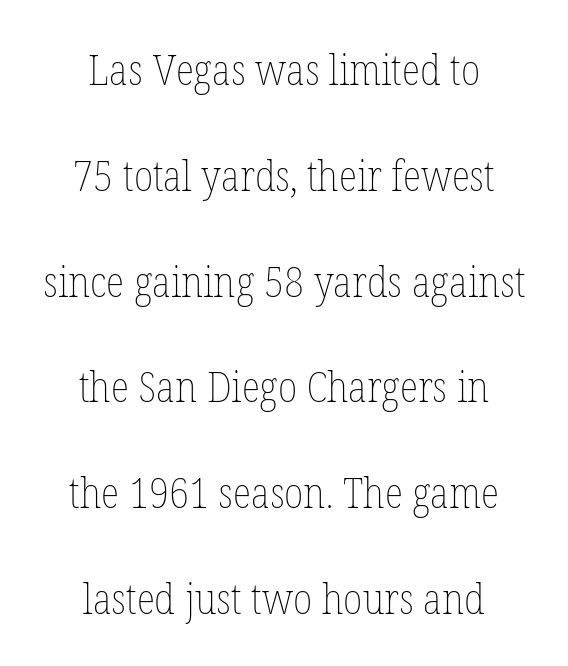
The image shows 43 px thin, condensed type, upright; set centered, loose line spacing (2.46x), normal letter spacing, not underlined; low stroke contrast and a medium x-height.
